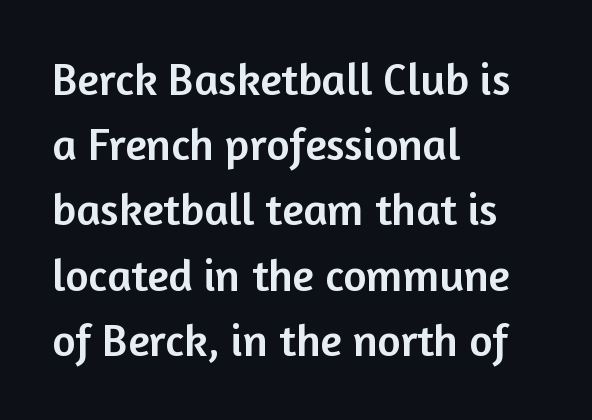
The image shows 45 px sans-serif type, upright; set left-aligned, normal line spacing (1.45x), normal letter spacing, not underlined; low stroke contrast and a medium x-height.
